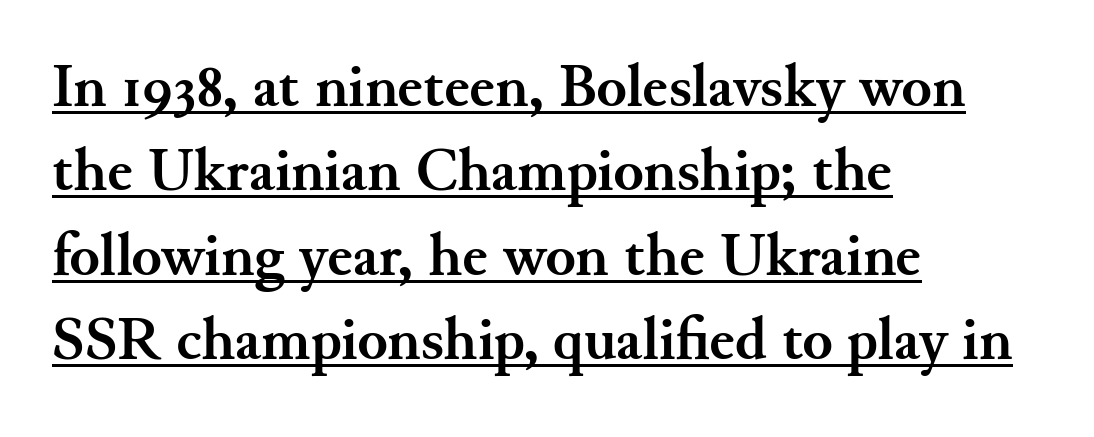
Q: Is the text bold? A: Yes.
Q: Is the text italic (slanted)? A: No, it is upright.
Q: Is the typeface a serif or a sans-serif typeface? A: Serif.
Q: Is the text underlined? A: Yes.
Q: How is the paragraph aligned? A: Left-aligned.
Q: Is the spacing between letters normal or unusually wide? A: Normal.
Q: Is the spacing between lines tight, normal or loose? A: Normal.
Q: Width (condensed, normal, or wide)? A: Normal.
Q: Stroke contrast? A: Medium.
Q: x-height? A: Small.
Q: Monospaced? A: No.
